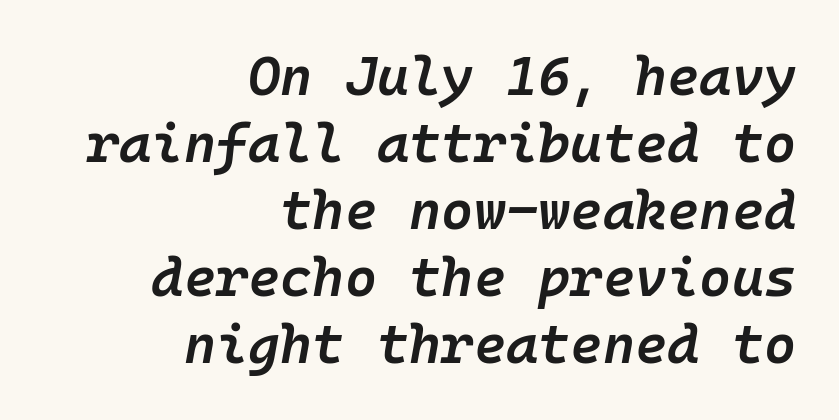
{"italic": "yes", "lean": "right", "slant_degrees": 10, "bold": "semi", "weight": "semibold", "width": "normal", "stroke_contrast": "low", "x_height": "medium", "monospaced": "yes", "underline": "no", "align": "right", "line_spacing_ratio": 1.22, "letter_spacing": "normal", "letter_spacing_em": 0.0, "glyph_px": 55}
